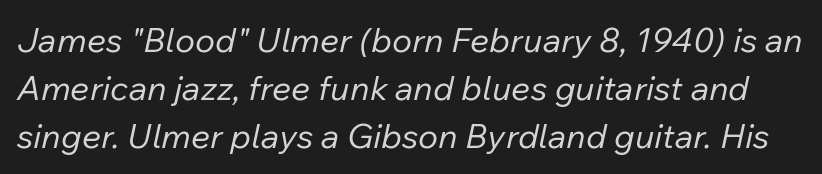
{"italic": "yes", "lean": "right", "slant_degrees": 12, "bold": "no", "weight": "regular", "width": "normal", "stroke_contrast": "low", "x_height": "medium", "monospaced": "no", "underline": "no", "line_spacing": "normal", "line_spacing_ratio": 1.41, "letter_spacing": "normal", "letter_spacing_em": 0.0, "glyph_px": 34}
